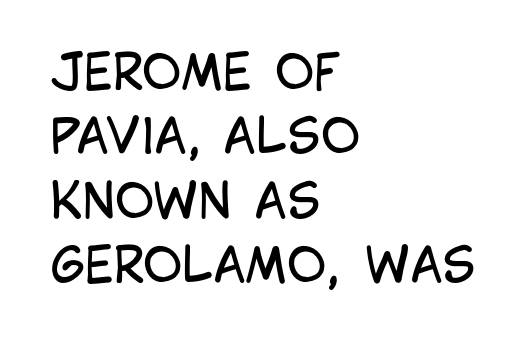
{"serif": "no", "italic": "no", "bold": "no", "weight": "regular", "width": "condensed", "stroke_contrast": "low", "x_height": "large", "monospaced": "no", "underline": "no", "align": "left", "line_spacing": "normal", "line_spacing_ratio": 1.34, "letter_spacing": "normal", "letter_spacing_em": 0.0, "glyph_px": 48}
